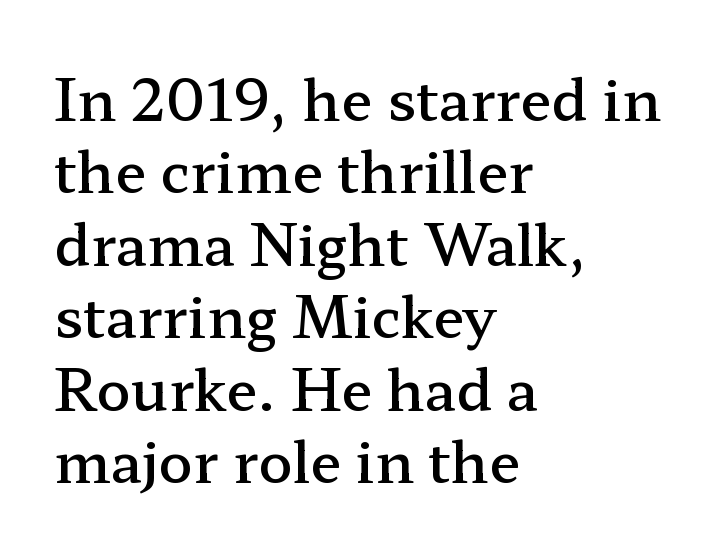
{"serif": "yes", "italic": "no", "bold": "semi", "weight": "semibold", "width": "wide", "stroke_contrast": "low", "x_height": "medium", "monospaced": "no", "underline": "no", "align": "left", "line_spacing": "normal", "line_spacing_ratio": 1.27, "letter_spacing": "normal", "letter_spacing_em": 0.0, "glyph_px": 57}
